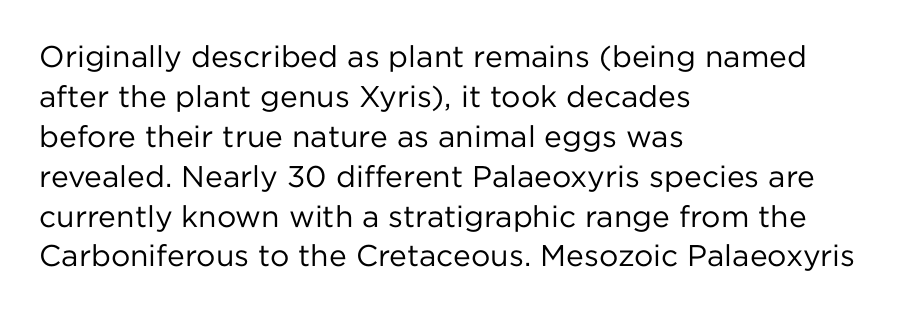
The image shows 30 px regular-weight sans-serif type, upright; set left-aligned, normal line spacing (1.33x), normal letter spacing, not underlined; low stroke contrast and a medium x-height.
